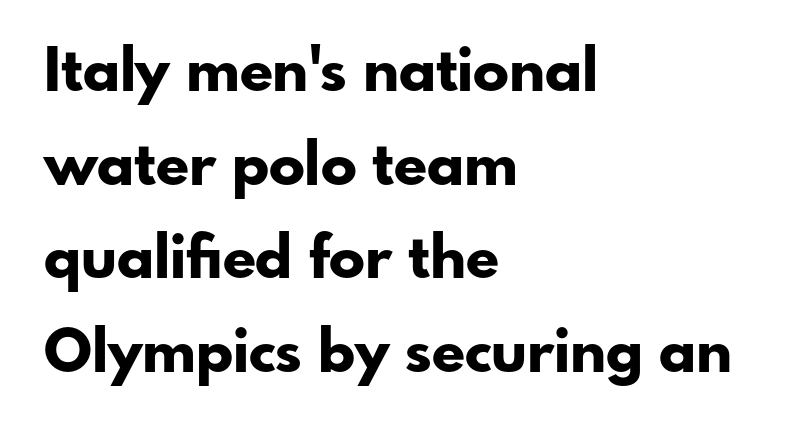
{"serif": "no", "italic": "no", "bold": "yes", "weight": "bold", "width": "normal", "stroke_contrast": "low", "x_height": "small", "monospaced": "no", "underline": "no", "align": "left", "line_spacing": "normal", "line_spacing_ratio": 1.56, "letter_spacing": "normal", "letter_spacing_em": 0.0, "glyph_px": 60}
